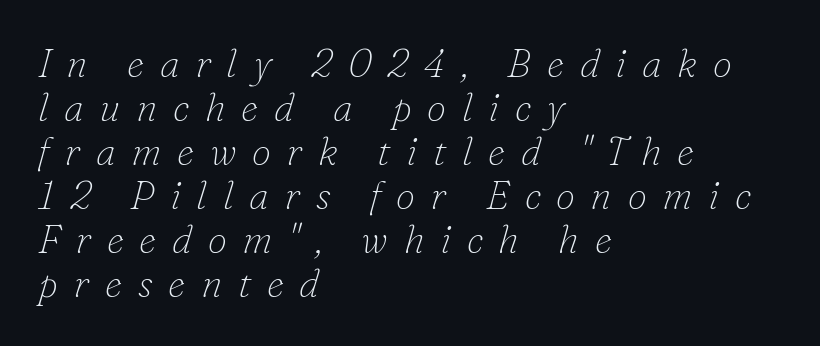
The image shows 39 px thin serif type, italic (leaning right); set left-aligned, tight line spacing (1.13x), unusually wide letter spacing (+0.4 em), not underlined; low stroke contrast and a small x-height.
